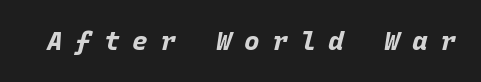
Q: Is the text bold? A: Yes.
Q: Is the text italic (slanted)? A: Yes, it leans right by about 15 degrees.
Q: Is the text underlined? A: No.
Q: Is the spacing between letters normal or unusually wide? A: Unusually wide.
